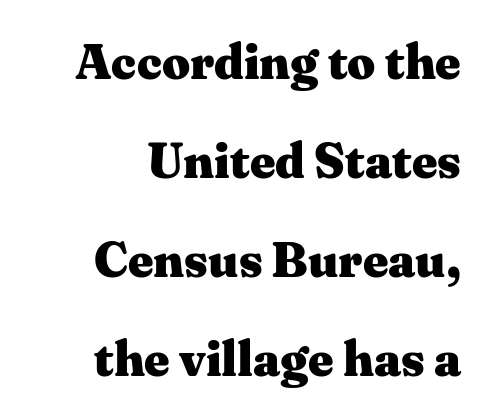
Think of a printed novel: that variable character pitch is what you see here. The sample has been set heavy, in full bold. Classification — serif. Honestly, the rows look like they've been pulled way apart. Quick note: underline off.
